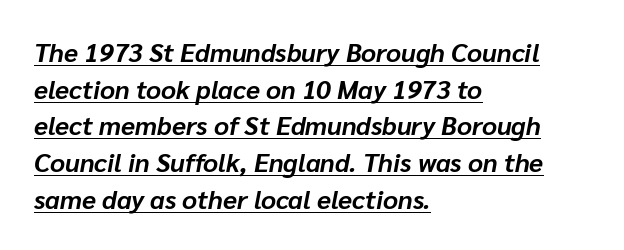
Q: Is the text bold? A: Yes.
Q: Is the text italic (slanted)? A: Yes, it leans right by about 10 degrees.
Q: Is the text underlined? A: Yes.
Q: How is the paragraph aligned? A: Left-aligned.
Q: Is the spacing between letters normal or unusually wide? A: Normal.
Q: Is the spacing between lines tight, normal or loose? A: Normal.
